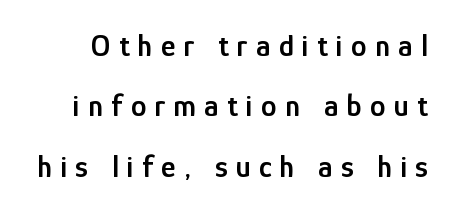
The image shows 31 px semibold, condensed sans-serif type, upright; set loose line spacing (1.95x), unusually wide letter spacing (+0.27 em), not underlined; low stroke contrast and a medium x-height.
